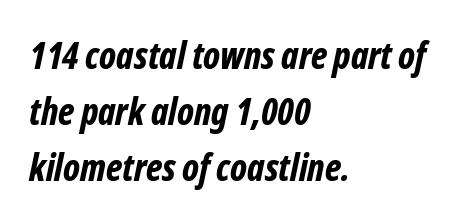
Successive baselines arrive at the customary interval. Every character sits at an angle, as italics do. Compared with a centered layout, this one pins lines to the left instead. Does extra space separate the letters? No, they use regular spacing. The sample has been set heavy, in full bold.
